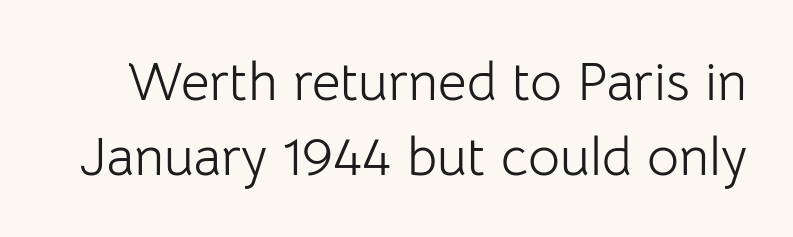
{"serif": "no", "italic": "no", "bold": "no", "weight": "light", "width": "normal", "stroke_contrast": "low", "x_height": "medium", "monospaced": "no", "underline": "no", "line_spacing": "normal", "line_spacing_ratio": 1.36, "letter_spacing": "normal", "letter_spacing_em": 0.0, "glyph_px": 55}
